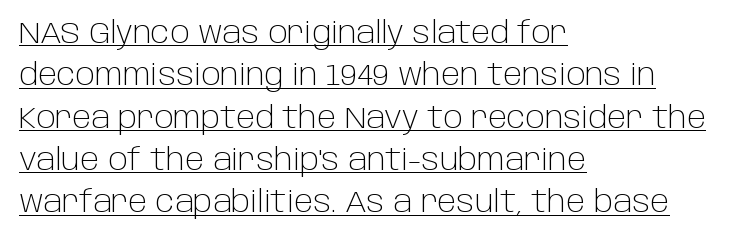
Q: Is the text bold? A: No.
Q: Is the text italic (slanted)? A: No, it is upright.
Q: Is the typeface a serif or a sans-serif typeface? A: Sans-serif.
Q: Is the text underlined? A: Yes.
Q: How is the paragraph aligned? A: Left-aligned.
Q: Is the spacing between letters normal or unusually wide? A: Normal.
Q: Is the spacing between lines tight, normal or loose? A: Normal.
Q: Width (condensed, normal, or wide)? A: Normal.
Q: Stroke contrast? A: Low.
Q: x-height? A: Large.
Q: Monospaced? A: No.
